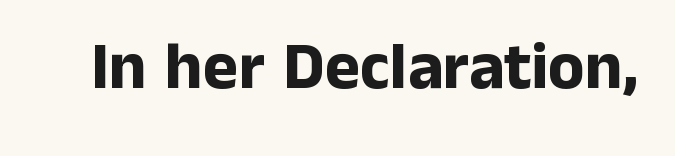
The image shows 67 px bold sans-serif type, upright; set normal letter spacing, not underlined; low stroke contrast and a medium x-height.
